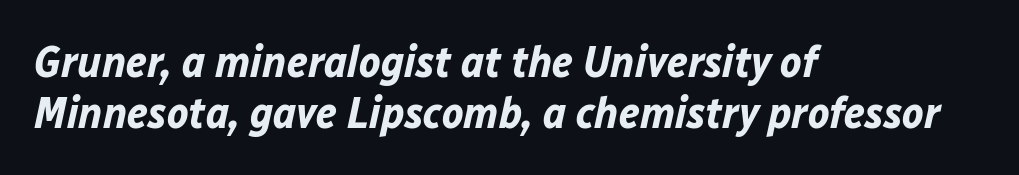
Type without underlining. The gaps between neighbouring characters are ordinary and unremarkable. The lettering tilts uniformly, giving the passage an italic look. Leftover space on each line is placed entirely after the last word. Typographic density is high because the face is bold. Summary of vertical rhythm: compact, with narrow interline spacing.
